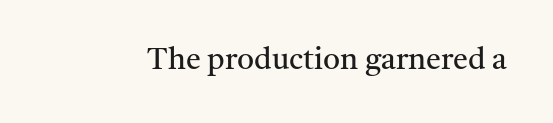
{"serif": "yes", "italic": "no", "bold": "no", "weight": "regular", "width": "normal", "stroke_contrast": "medium", "x_height": "medium", "monospaced": "no", "underline": "no", "letter_spacing": "normal", "letter_spacing_em": 0.0, "glyph_px": 30}
